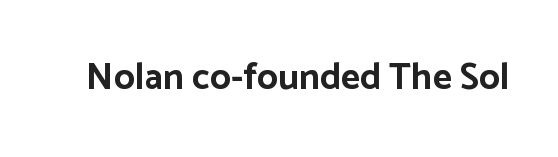
{"serif": "no", "italic": "no", "bold": "yes", "weight": "bold", "width": "normal", "stroke_contrast": "low", "x_height": "medium", "monospaced": "no", "underline": "no", "letter_spacing": "normal", "letter_spacing_em": 0.0, "glyph_px": 37}
